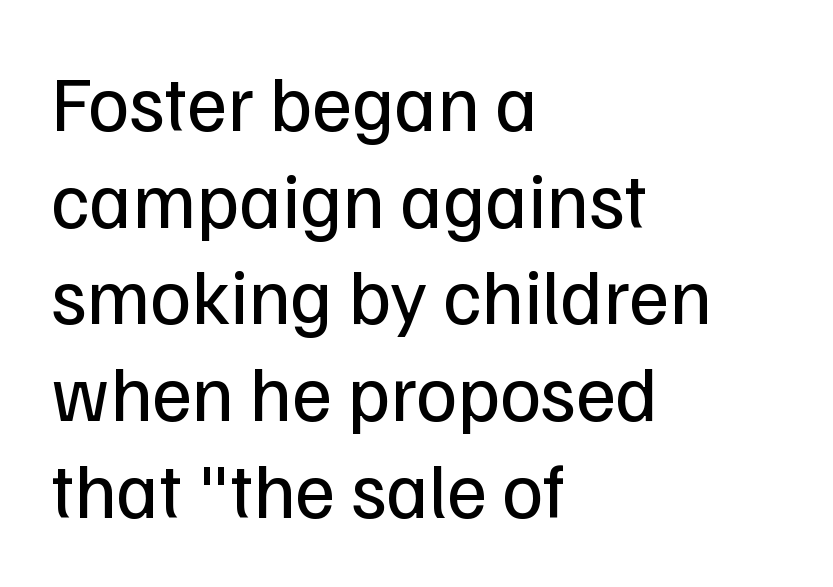
Q: Is the text bold? A: No.
Q: Is the text italic (slanted)? A: No, it is upright.
Q: Is the typeface a serif or a sans-serif typeface? A: Sans-serif.
Q: Is the text underlined? A: No.
Q: How is the paragraph aligned? A: Left-aligned.
Q: Is the spacing between letters normal or unusually wide? A: Normal.
Q: Width (condensed, normal, or wide)? A: Normal.
Q: Stroke contrast? A: Low.
Q: x-height? A: Medium.
Q: Monospaced? A: No.
